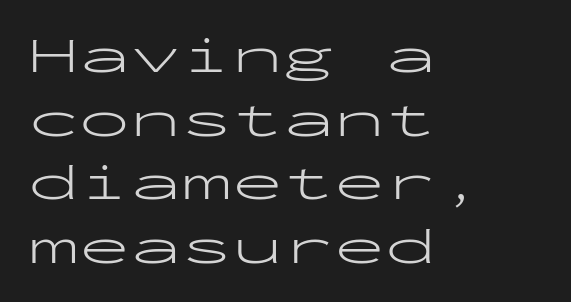
The passage shown is not underscored anywhere. The leading is moderate, giving the passage an even texture. This sample has the even, mechanical cadence of fixed-width lettering. The typeface chosen for these lines omits serifs.
